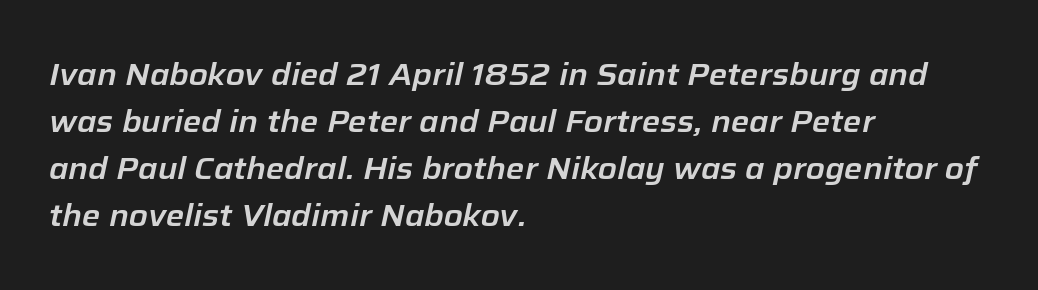
{"italic": "yes", "lean": "right", "slant_degrees": 12, "width": "normal", "stroke_contrast": "low", "x_height": "medium", "monospaced": "no", "underline": "no", "align": "left", "line_spacing": "normal", "line_spacing_ratio": 1.52, "letter_spacing": "normal", "letter_spacing_em": 0.0, "glyph_px": 31}
